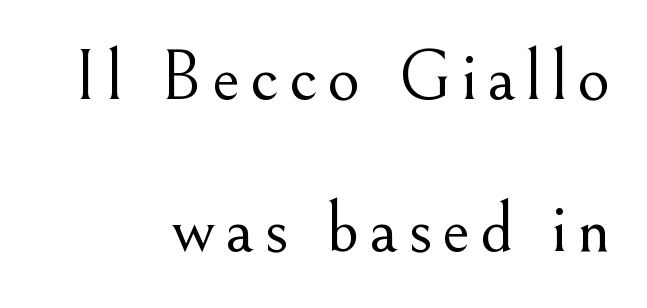
{"serif": "yes", "italic": "no", "bold": "no", "weight": "light", "width": "normal", "stroke_contrast": "medium", "x_height": "small", "monospaced": "no", "underline": "no", "align": "right", "line_spacing": "loose", "line_spacing_ratio": 2.14, "glyph_px": 71}
